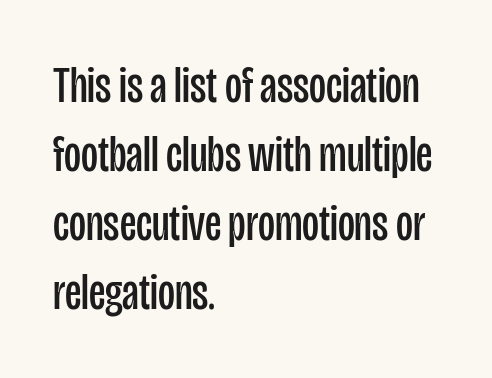
Q: Is the text bold? A: No.
Q: Is the text italic (slanted)? A: No, it is upright.
Q: Is the typeface a serif or a sans-serif typeface? A: Sans-serif.
Q: Is the text underlined? A: No.
Q: How is the paragraph aligned? A: Left-aligned.
Q: Is the spacing between letters normal or unusually wide? A: Normal.
Q: Is the spacing between lines tight, normal or loose? A: Normal.
Q: Width (condensed, normal, or wide)? A: Condensed.
Q: Stroke contrast? A: Low.
Q: x-height? A: Large.
Q: Monospaced? A: No.
